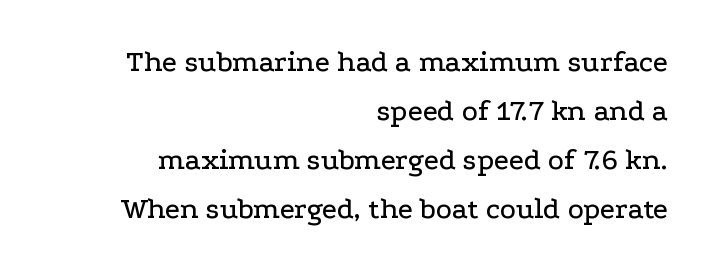
Horizontal bands of white between lines are of average thickness. This sample has the flowing, uneven cadence of proportional lettering. The typeface chosen for these lines features serifs. Ascenders rise straight up at ninety degrees. A flush-right, rag-left setting is used for this passage.
